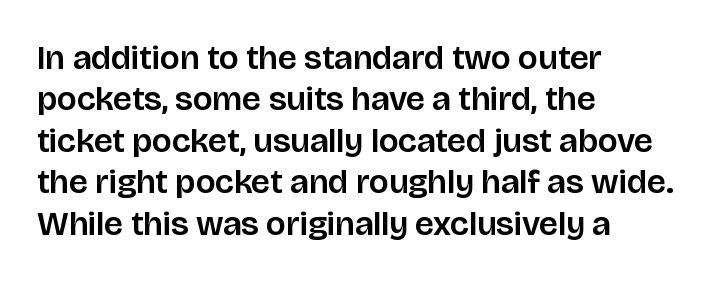
{"serif": "no", "italic": "no", "width": "normal", "stroke_contrast": "low", "x_height": "large", "monospaced": "no", "underline": "no", "align": "left", "line_spacing_ratio": 1.22, "letter_spacing": "normal", "letter_spacing_em": 0.0, "glyph_px": 34}
